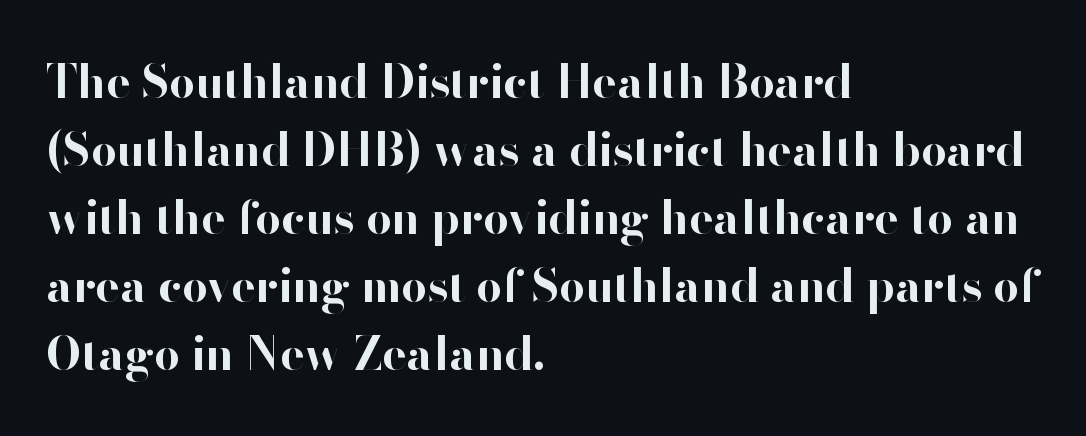
Glyph-to-glyph distance matches everyday printed text. Alignment: flush left. Here the designer chose a conventional face with non-uniform glyph widths. Nobody drew a line under any word here. The rendering uses a bold face; every stroke is thick and dark.
